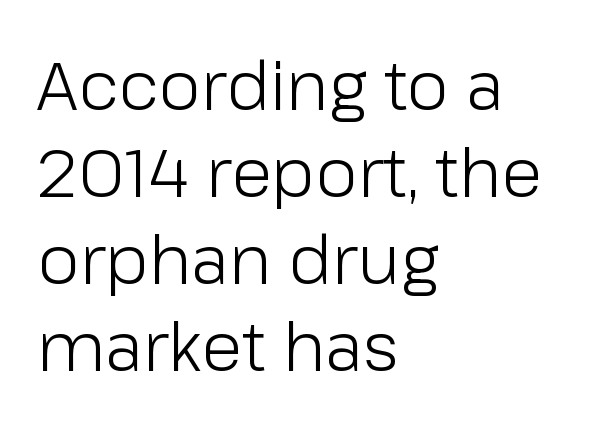
{"serif": "no", "italic": "no", "bold": "no", "weight": "light", "width": "normal", "stroke_contrast": "low", "x_height": "medium", "monospaced": "no", "underline": "no", "align": "left", "line_spacing": "normal", "line_spacing_ratio": 1.28, "letter_spacing": "normal", "letter_spacing_em": 0.0, "glyph_px": 68}
